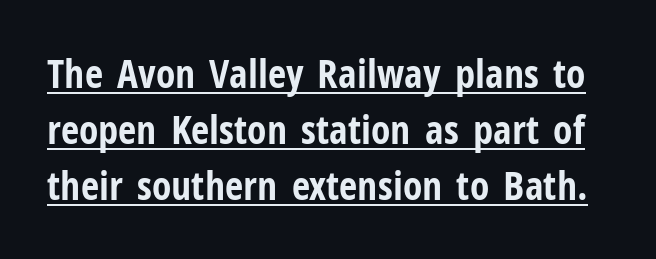
Here the designer chose a conventional face with non-uniform glyph widths. Chunky letters — that's bold for sure. How would I describe the line gaps? Plain and ordinary. Caption: standard tracking, unaltered. This sample uses a sans-serif face.
